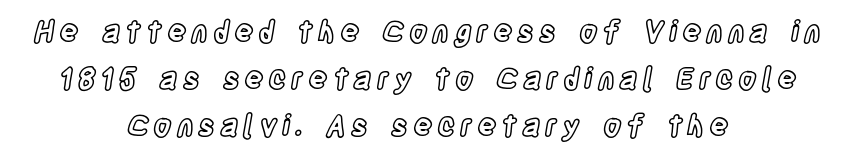
{"width": "condensed", "x_height": "large", "monospaced": "no", "underline": "no", "align": "center", "line_spacing": "normal", "line_spacing_ratio": 1.62, "glyph_px": 29}
